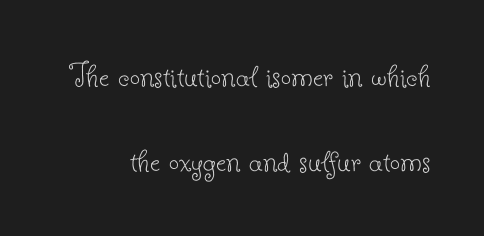
The image shows 36 px thin serif type, upright; set loose line spacing (2.37x), normal letter spacing, not underlined; low stroke contrast and a small x-height.
